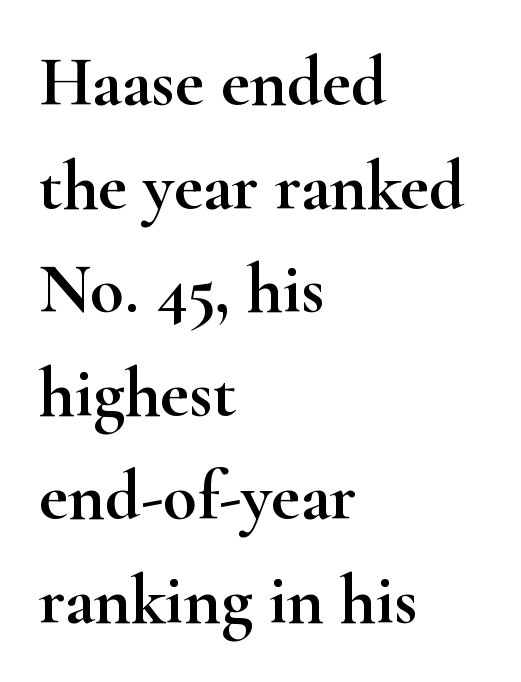
Posture: upright roman. Which margin do the lines hug? The left one — the right edge is uneven. The text was rendered using a seriffed face with decorative stroke endings. This sample has the flowing, uneven cadence of proportional lettering. Regular leading. Students, note that the glyphs here touch the page at normal intervals.
